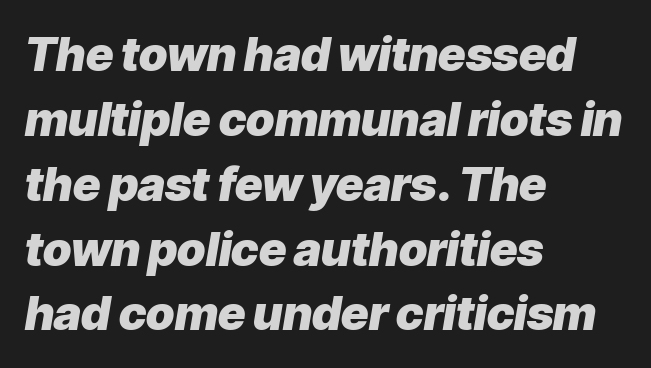
Compared with a centered layout, this one pins lines to the left instead. Notice how the stems are inclined rather than vertical — that's the hallmark of italics. A typesetter would call this proportional, since set widths differ per character. Check the space under the baseline: it is left empty. Tracking value appears to be zero — textbook default spacing. Weight check: bold — yes, fully.
